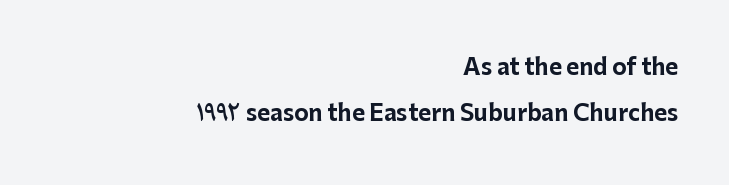
Every row of glyphs terminates at an identical x-position on the right. Honestly, there is no underline to notice here at all. The font's upright variant was chosen for this text. The horizontal fit of the characters is conventional and even. Does the leading feel generous? Absolutely, it's lavish.
